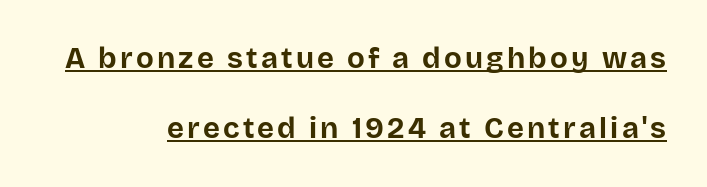
Summary of vertical rhythm: relaxed, with wide interline spacing. Beneath each row of characters lies a ruled line. In terms of posture, this sample is upright. The rendering shows plain stroke endings on the letterforms — a sans-serif design. Weight check: bold — yes, fully. Spacing verdict: proportional, widths tailored to each character.
